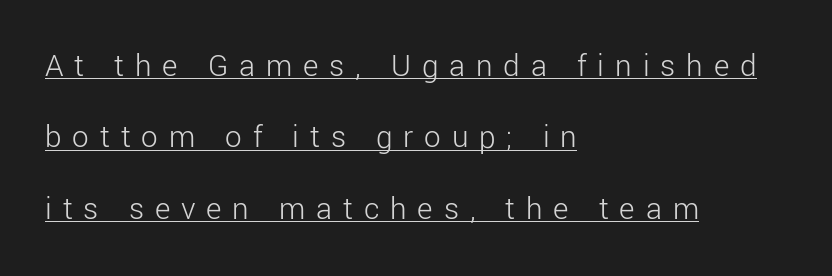
{"serif": "no", "italic": "no", "bold": "no", "weight": "light", "width": "normal", "stroke_contrast": "low", "x_height": "medium", "monospaced": "no", "underline": "yes", "align": "left", "line_spacing": "loose", "line_spacing_ratio": 2.16, "letter_spacing": "wide", "letter_spacing_em": 0.33, "glyph_px": 33}
